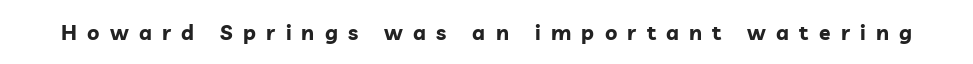
Q: Is the text bold? A: Yes.
Q: Is the text italic (slanted)? A: No, it is upright.
Q: Is the text underlined? A: No.
Q: Is the spacing between letters normal or unusually wide? A: Unusually wide.
